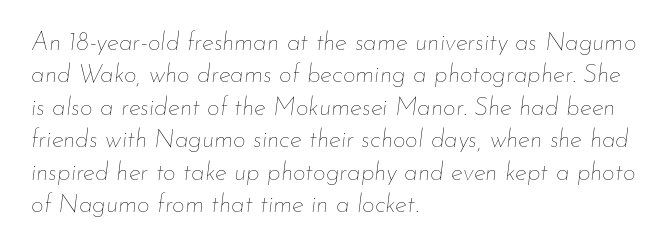
{"italic": "yes", "lean": "right", "slant_degrees": 7, "bold": "no", "underline": "no", "align": "left", "line_spacing": "normal", "line_spacing_ratio": 1.3, "letter_spacing": "normal", "letter_spacing_em": 0.0, "glyph_px": 25}
